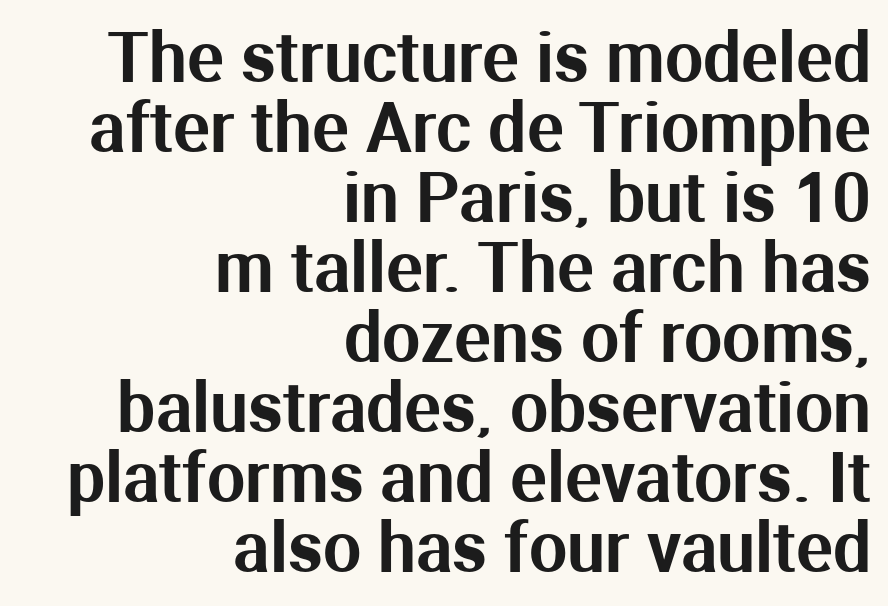
The image shows 68 px sans-serif type, upright; set right-aligned, tight line spacing (1.03x), normal letter spacing, not underlined; medium stroke contrast and a medium x-height.
